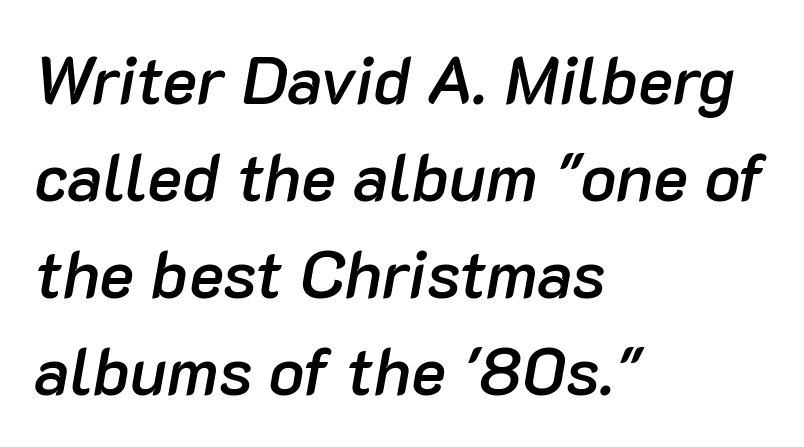
A typesetter would call this zero additional tracking. Proportional: the letters do not fall into vertical columns. The area under the type is left untouched. What's the leading like? Ordinary, nothing unusual.
